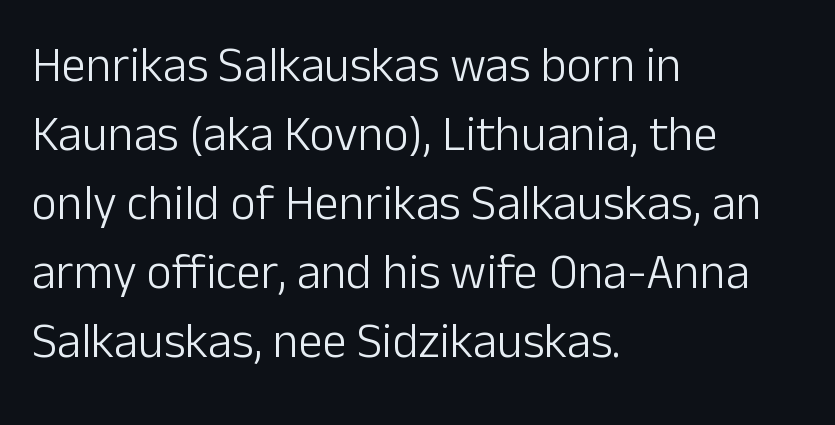
Serif or sans? Sans — the stroke terminals are bare. What's the leading like? Ordinary, nothing unusual. The space beneath each line is pristine and unruled. Stems and bowls with no extra thickness — not bold.
